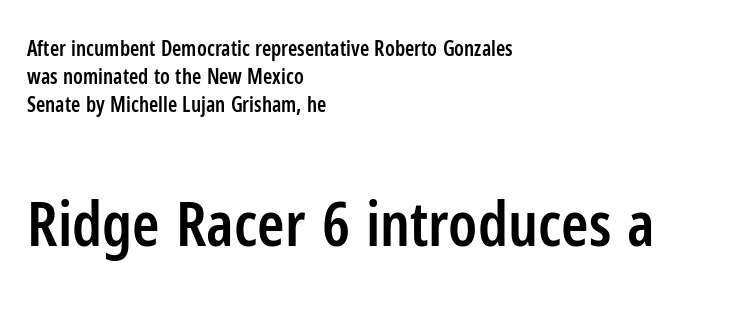
{"serif": "no", "italic": "no", "bold": "semi", "weight": "semibold", "width": "condensed", "stroke_contrast": "low", "x_height": "medium", "monospaced": "no", "underline": "no", "align": "left", "line_spacing": "normal", "line_spacing_ratio": 1.33, "letter_spacing": "normal", "letter_spacing_em": 0.0, "larger_block": "second", "size_ratio": 2.95, "glyph_px": 62}
